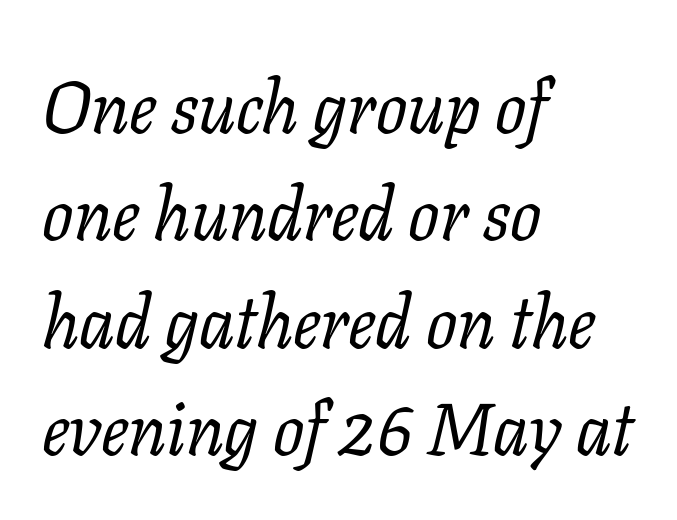
Spacing verdict: proportional, widths tailored to each character. Is the type slanted? Yes — the strokes lean at a clear angle. Plain, unruled lines of type. Whoever set this chose a conventional vertical rhythm.
